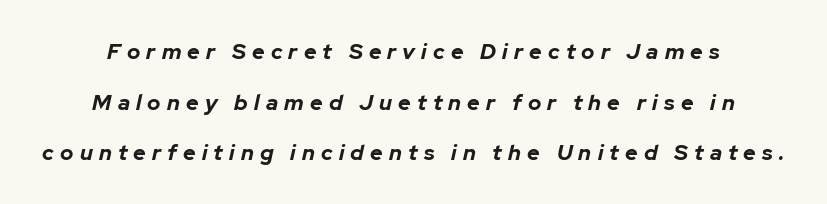
A bare baseline throughout the passage. Pretty heavy lettering here — definitely bold. The letters are slanted; this is an italic face. These lines stand farther apart than default settings would place them. The tracking jumps out immediately: characters are airy and widely separated.
